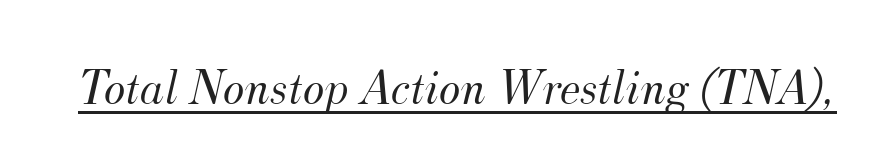
Spacing verdict: proportional, widths tailored to each character. Students, observe the line beneath the letters — that is underlining. Examine the stroke ends and you'll spot serifs. Italic? Definitely — the glyphs are oblique. A quiet, ordinary-to-light weight characterises the typeface.
